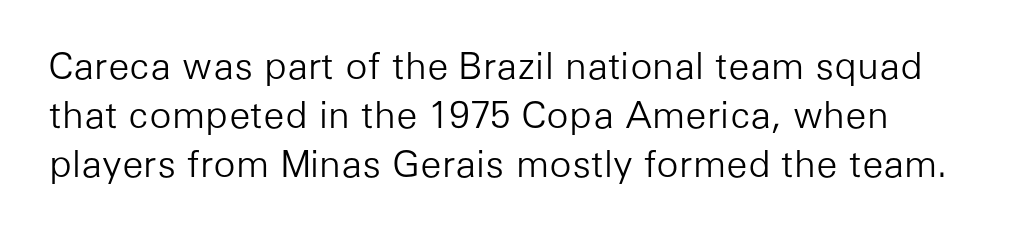
{"serif": "no", "italic": "no", "bold": "no", "weight": "light", "width": "normal", "stroke_contrast": "low", "x_height": "medium", "monospaced": "no", "underline": "no", "line_spacing": "normal", "line_spacing_ratio": 1.32, "letter_spacing": "normal", "letter_spacing_em": 0.0, "glyph_px": 37}
